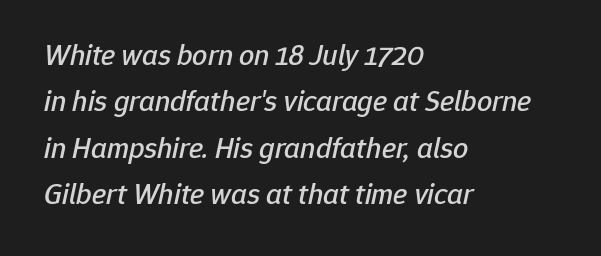
Q: Is the text italic (slanted)? A: Yes, it leans right by about 12 degrees.
Q: Is the text underlined? A: No.
Q: How is the paragraph aligned? A: Left-aligned.
Q: Is the spacing between letters normal or unusually wide? A: Normal.
Q: Is the spacing between lines tight, normal or loose? A: Normal.
Q: Width (condensed, normal, or wide)? A: Normal.
Q: Stroke contrast? A: Low.
Q: x-height? A: Medium.
Q: Monospaced? A: No.
